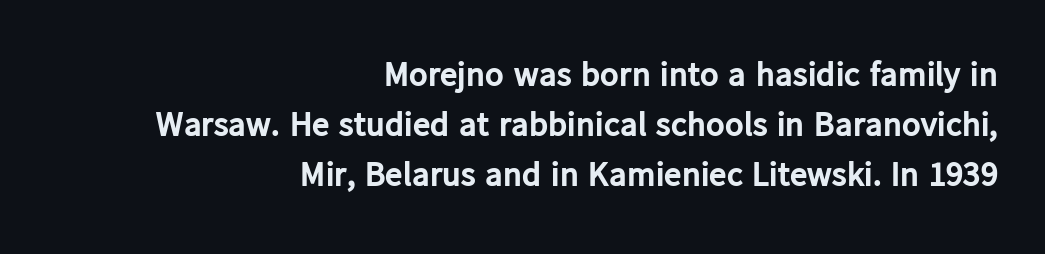
The image shows 35 px bold sans-serif type, upright; set right-aligned, normal line spacing (1.43x), normal letter spacing, not underlined; low stroke contrast and a medium x-height.
